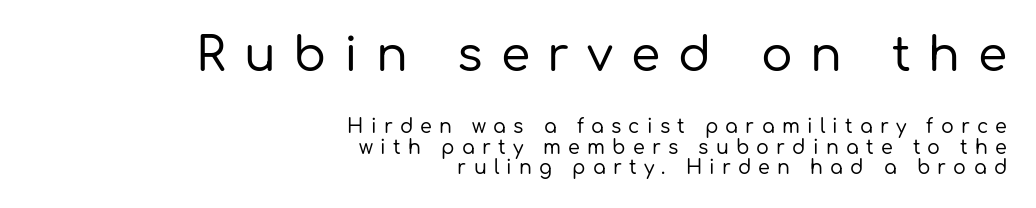
Q: Is the text italic (slanted)? A: No, it is upright.
Q: Is the typeface a serif or a sans-serif typeface? A: Sans-serif.
Q: Is the text underlined? A: No.
Q: How is the paragraph aligned? A: Right-aligned.
Q: Is the spacing between letters normal or unusually wide? A: Unusually wide.
Q: Is the spacing between lines tight, normal or loose? A: Tight.
Q: Which block of text is set in a larger size, the first (top) or the second (bottom)? A: The first (top) one.
Q: Width (condensed, normal, or wide)? A: Normal.
Q: Stroke contrast? A: Low.
Q: x-height? A: Medium.
Q: Monospaced? A: No.
